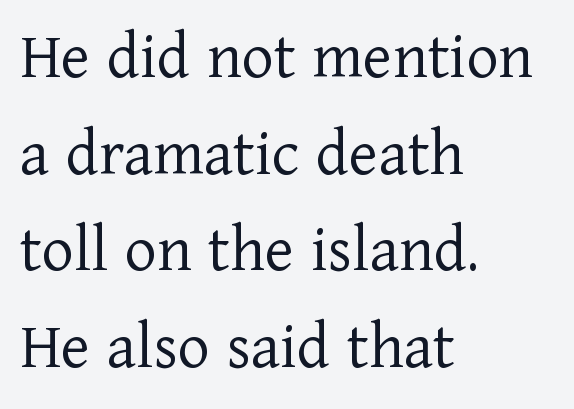
Characters remain perfectly vertical along every line. The space beneath each line is pristine and unruled. Serifs: yes, visible at the terminals of the letterforms. Stroke mass is kept to a normal reading level or below. A typesetter would call this leading conventional body-copy spacing.
